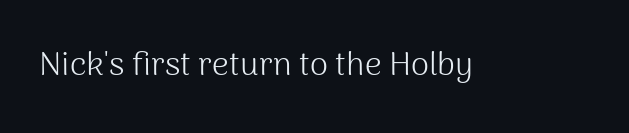
The image shows 33 px light sans-serif type, upright; set normal letter spacing, not underlined; medium stroke contrast and a medium x-height.
